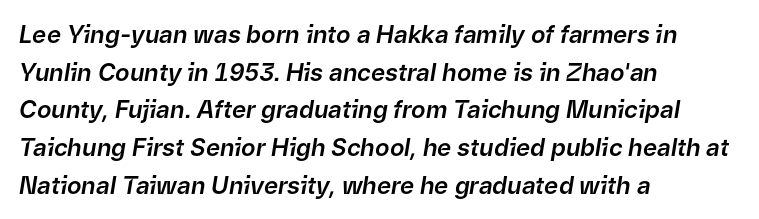
Q: Is the text italic (slanted)? A: Yes, it leans right by about 9 degrees.
Q: Is the text underlined? A: No.
Q: How is the paragraph aligned? A: Left-aligned.
Q: Is the spacing between letters normal or unusually wide? A: Normal.
Q: Is the spacing between lines tight, normal or loose? A: Normal.
